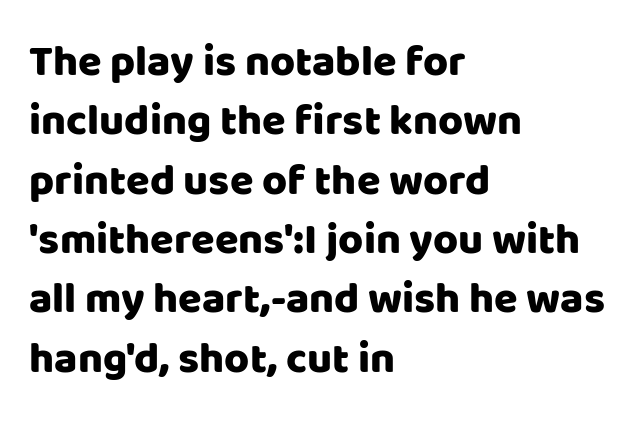
Q: Is the text italic (slanted)? A: No, it is upright.
Q: Is the typeface a serif or a sans-serif typeface? A: Sans-serif.
Q: Is the text underlined? A: No.
Q: How is the paragraph aligned? A: Left-aligned.
Q: Is the spacing between letters normal or unusually wide? A: Normal.
Q: Is the spacing between lines tight, normal or loose? A: Normal.
Q: Width (condensed, normal, or wide)? A: Normal.
Q: Stroke contrast? A: Low.
Q: x-height? A: Large.
Q: Monospaced? A: No.
